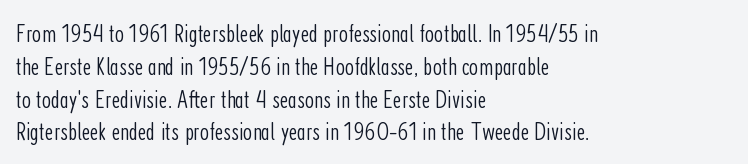
Q: Is the text bold? A: No.
Q: Is the text italic (slanted)? A: No, it is upright.
Q: Is the text underlined? A: No.
Q: How is the paragraph aligned? A: Left-aligned.
Q: Is the spacing between letters normal or unusually wide? A: Normal.
Q: Is the spacing between lines tight, normal or loose? A: Normal.
